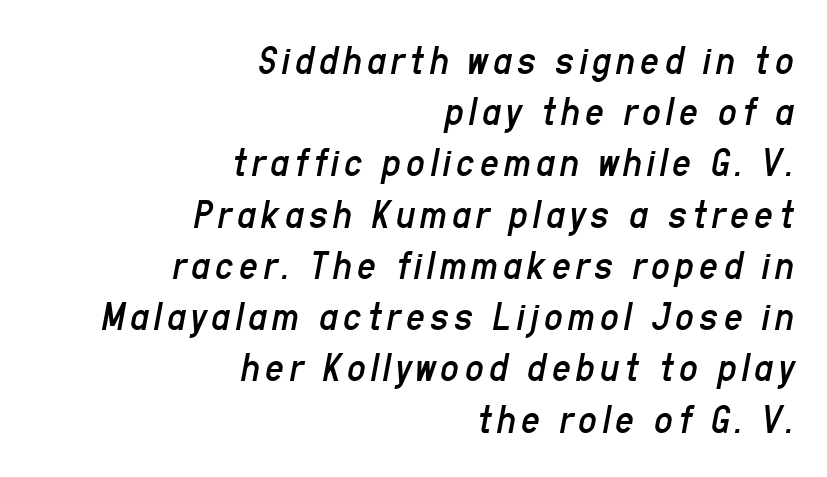
Q: Is the text bold? A: No.
Q: Is the text italic (slanted)? A: Yes, it leans right by about 11 degrees.
Q: Is the text underlined? A: No.
Q: How is the paragraph aligned? A: Right-aligned.
Q: Is the spacing between lines tight, normal or loose? A: Normal.
Q: Width (condensed, normal, or wide)? A: Condensed.
Q: Stroke contrast? A: Low.
Q: x-height? A: Medium.
Q: Monospaced? A: No.
